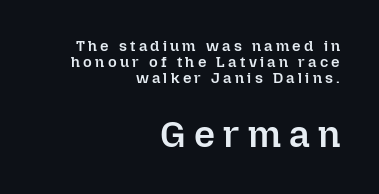
Character widths vary here, with narrow letters taking less room than wide ones. If you squint, the bottom block still reads clearly — it's the larger of the two. Cramped leading. Horizontally, the lines are justified to the trailing edge only. Glance below the letters and you will spot only blank space.
